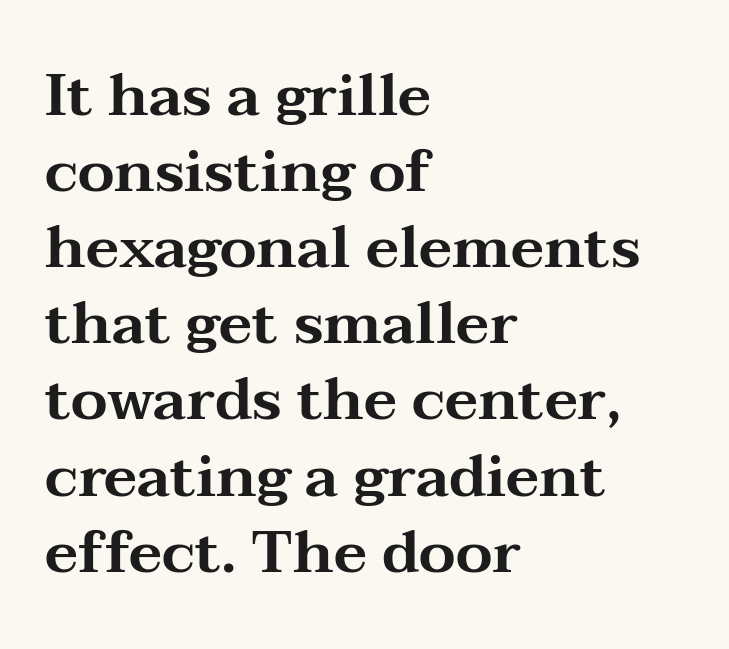
{"serif": "yes", "italic": "no", "width": "wide", "stroke_contrast": "medium", "x_height": "medium", "monospaced": "no", "underline": "no", "align": "left", "line_spacing": "normal", "line_spacing_ratio": 1.29, "letter_spacing": "normal", "letter_spacing_em": 0.0, "glyph_px": 59}
